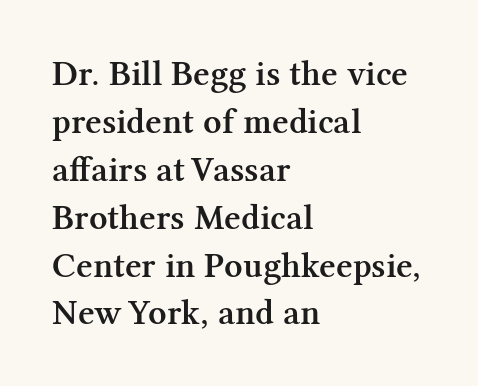
{"serif": "yes", "italic": "no", "bold": "semi", "weight": "semibold", "width": "normal", "stroke_contrast": "medium", "x_height": "medium", "monospaced": "no", "underline": "no", "align": "left", "line_spacing": "normal", "line_spacing_ratio": 1.33, "letter_spacing": "normal", "letter_spacing_em": 0.0, "glyph_px": 36}
